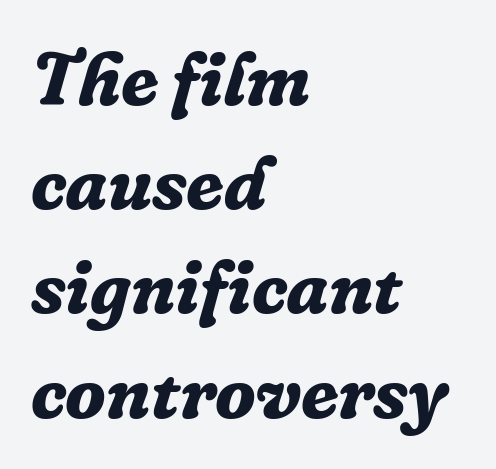
Q: Is the text bold? A: Yes.
Q: Is the text italic (slanted)? A: Yes, it leans right by about 16 degrees.
Q: Is the typeface a serif or a sans-serif typeface? A: Serif.
Q: Is the text underlined? A: No.
Q: How is the paragraph aligned? A: Left-aligned.
Q: Is the spacing between letters normal or unusually wide? A: Normal.
Q: Is the spacing between lines tight, normal or loose? A: Normal.
Q: Width (condensed, normal, or wide)? A: Normal.
Q: Stroke contrast? A: Low.
Q: x-height? A: Medium.
Q: Monospaced? A: No.
